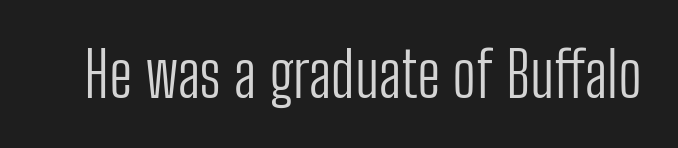
Q: Is the text bold? A: No.
Q: Is the text italic (slanted)? A: No, it is upright.
Q: Is the typeface a serif or a sans-serif typeface? A: Sans-serif.
Q: Is the text underlined? A: No.
Q: Is the spacing between letters normal or unusually wide? A: Normal.
Q: Width (condensed, normal, or wide)? A: Condensed.
Q: Stroke contrast? A: Low.
Q: x-height? A: Medium.
Q: Monospaced? A: No.
